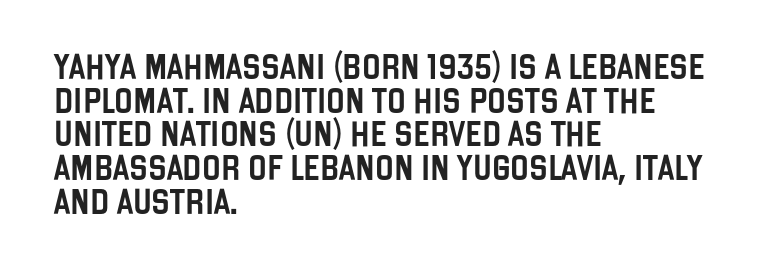
{"italic": "no", "underline": "no", "align": "left", "line_spacing": "normal", "line_spacing_ratio": 1.35, "letter_spacing": "normal", "letter_spacing_em": 0.0, "glyph_px": 25}
